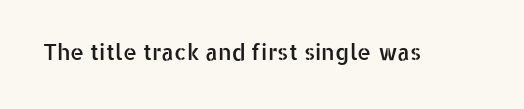
The image shows 22 px text type, upright; set normal letter spacing, not underlined.
